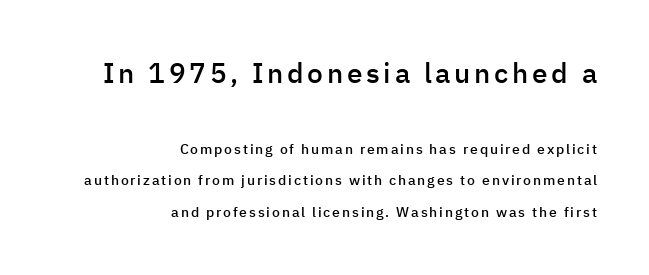
The image shows 28 px semibold sans-serif type, upright; set right-aligned, loose line spacing (2.26x), not underlined; the first (top) block is 2.0x larger; low stroke contrast and a medium x-height.
